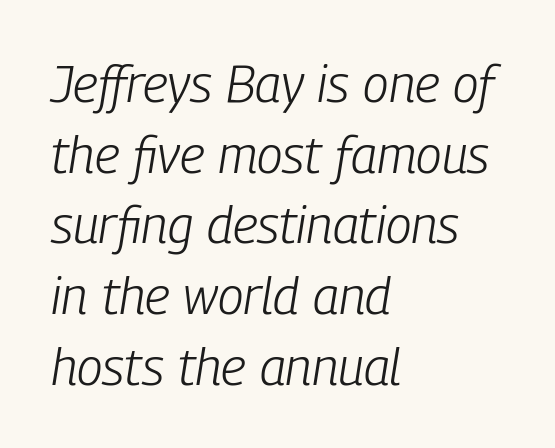
The image shows 52 px light, condensed type, italic (leaning right); set left-aligned, normal line spacing (1.36x), normal letter spacing, not underlined; low stroke contrast and a medium x-height.
